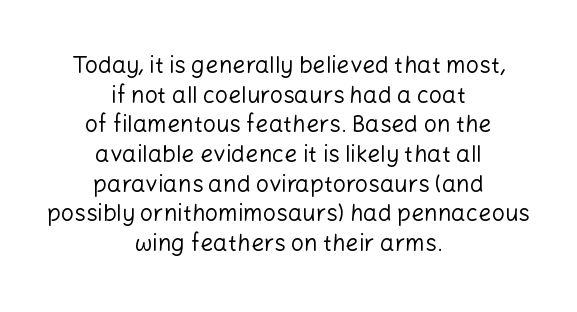
{"italic": "no", "bold": "no", "underline": "no", "align": "center", "line_spacing": "normal", "line_spacing_ratio": 1.29, "letter_spacing": "normal", "letter_spacing_em": 0.0, "glyph_px": 23}
